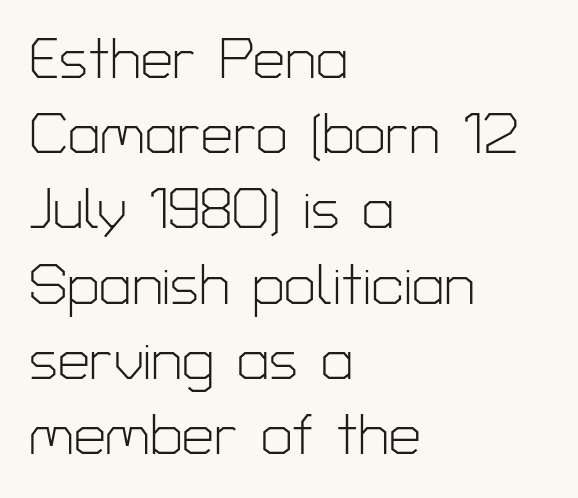
The image shows 57 px light sans-serif type, upright; set left-aligned, normal line spacing (1.32x), normal letter spacing, not underlined; low stroke contrast and a medium x-height.
